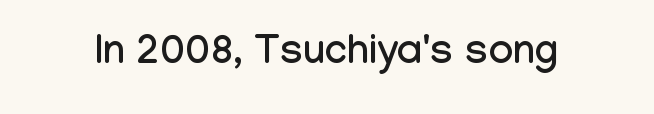
{"serif": "no", "italic": "no", "width": "condensed", "stroke_contrast": "low", "x_height": "medium", "monospaced": "no", "underline": "no", "letter_spacing": "normal", "letter_spacing_em": 0.0, "glyph_px": 41}
